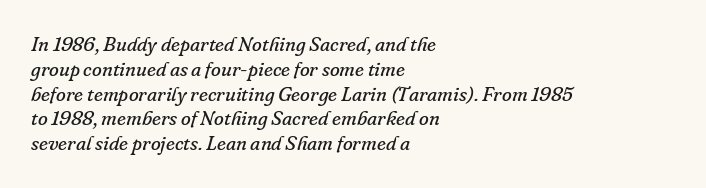
Notice how the stems are inclined rather than vertical — that's the hallmark of italics. The line texture is even and compact thanks to regular tracking. Any mark beneath the type? The region is blank. Is the type heavy? It reads as light-to-regular instead. The paragraph has a hard left edge and a soft right edge.
